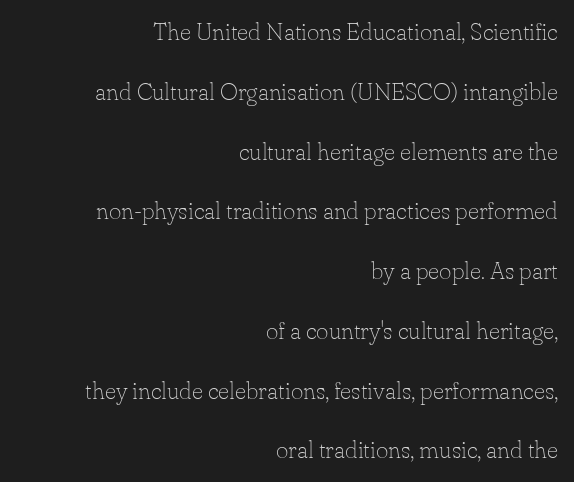
{"italic": "no", "bold": "no", "underline": "no", "align": "right", "line_spacing": "loose", "line_spacing_ratio": 2.49, "letter_spacing": "normal", "letter_spacing_em": 0.0, "glyph_px": 24}
